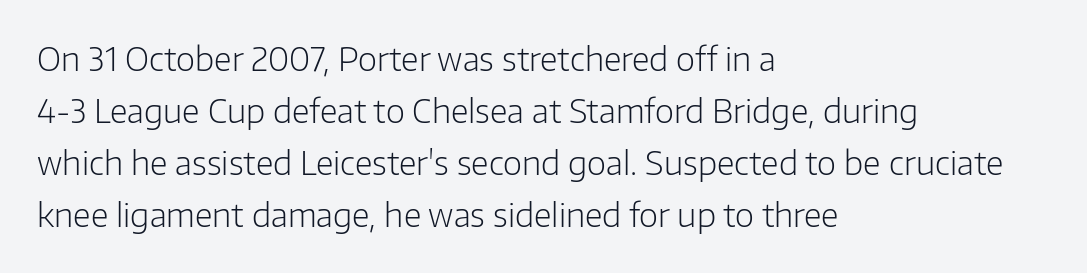
{"serif": "no", "italic": "no", "bold": "no", "weight": "light", "width": "normal", "stroke_contrast": "low", "x_height": "medium", "monospaced": "no", "underline": "no", "align": "left", "line_spacing": "normal", "line_spacing_ratio": 1.58, "letter_spacing": "normal", "letter_spacing_em": 0.0, "glyph_px": 33}
